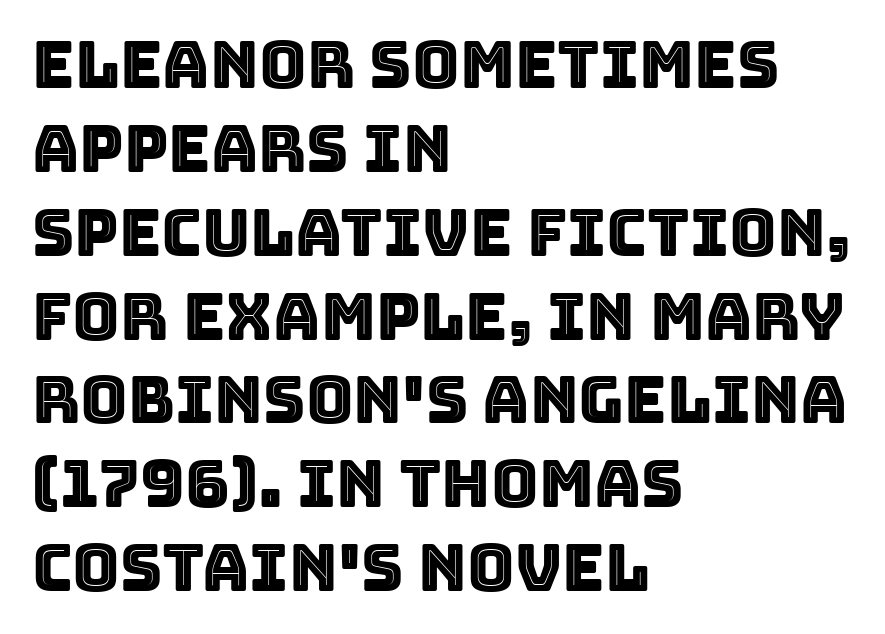
It's the straight-up-and-down kind of type. Does the copy run flush right? No — it runs flush left. The block of text has a typical density, with ordinary space between rows. Note the varied advance widths — an 'i' is clearly narrower than an 'm'. The space beneath each line is pristine and unruled.
